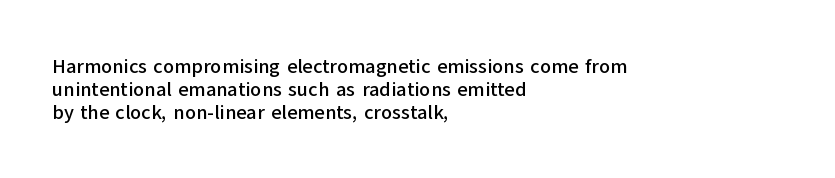
The leading is snug, giving the passage a crowded texture. This rendering leaves character spacing at its baseline value. Reading down the block, your eye returns to a fixed left position each line. Anything drawn beneath the words? Only blank space.
